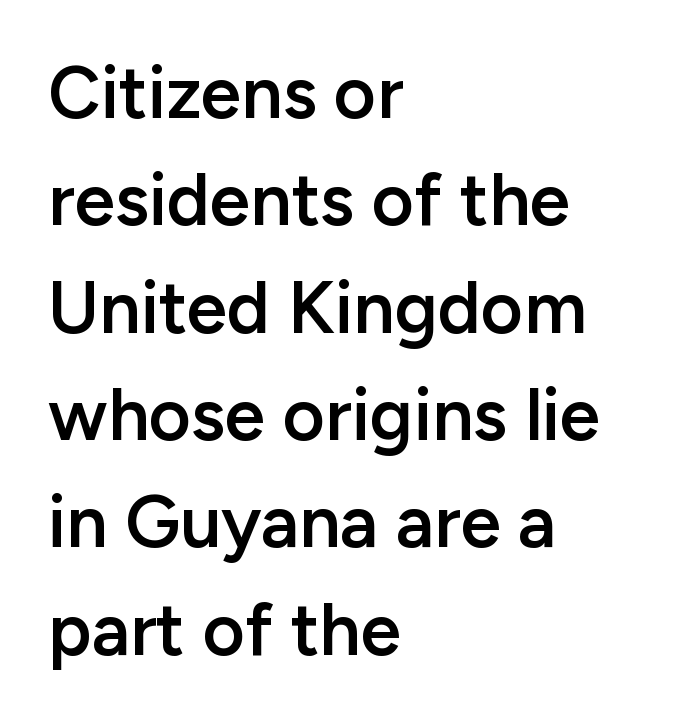
Anything drawn beneath the words? Only blank space. Caption: multi-line text, flush left, ragged right. Typesetter's note: demi weight, one step under bold. A typesetter would mark this as roman, not italic. Varying glyph widths throughout — classic text-font behaviour. Characters follow at the spacing the type designer built in.
